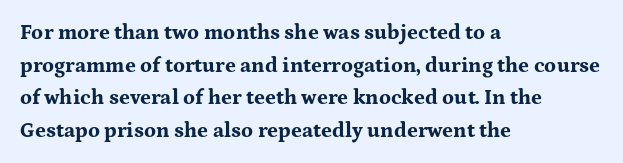
The rendering anchors every line to the left-hand side. In terms of posture, this sample is upright. This sample uses plain, unmodified letter spacing. The gap between lines stays unmarked.
